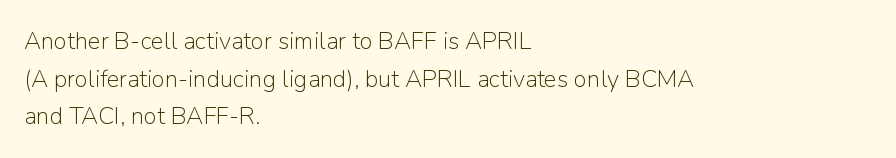
The setting favours the left margin, as ordinary paragraphs usually do. The face looks like a standard text weight, possibly lighter. Each row of text sits above clean, open space. Posture: straight, roman, zero tilt.
